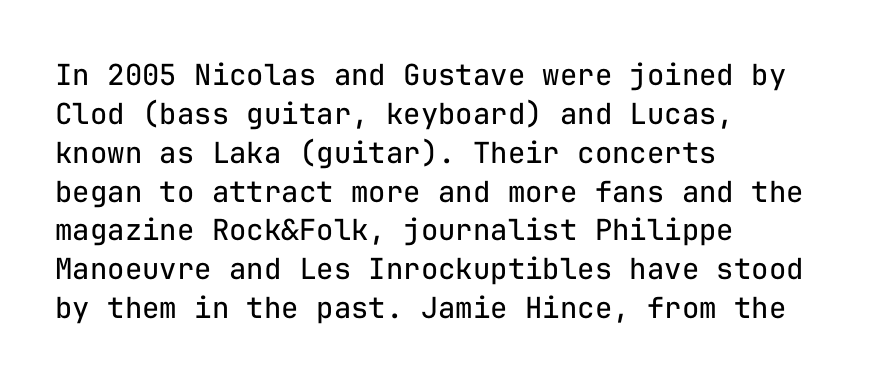
The image shows 29 px regular-weight sans-serif type, upright, monospaced; set left-aligned, normal line spacing (1.34x), normal letter spacing, not underlined; low stroke contrast and a medium x-height.
